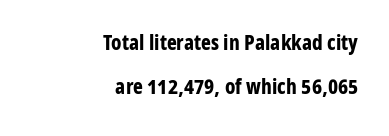
Decoration check: the copy has no underline. This sample uses plain, unmodified letter spacing. This sample uses an upright cut, with every glyph sitting square on the baseline. Horizontal bands of white between lines are thick stripes. Heft: maximum for text — a bold. Horizontal alignment here is rightward, an uncommon choice for prose.
